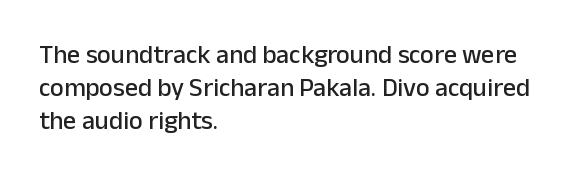
{"italic": "no", "underline": "no", "align": "left", "line_spacing": "normal", "line_spacing_ratio": 1.26, "letter_spacing": "normal", "letter_spacing_em": 0.0, "glyph_px": 26}
